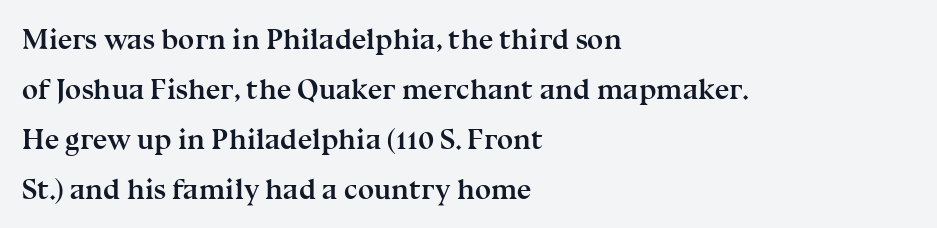
Q: Is the text bold? A: Yes.
Q: Is the text italic (slanted)? A: No, it is upright.
Q: Is the typeface a serif or a sans-serif typeface? A: Serif.
Q: Is the text underlined? A: No.
Q: How is the paragraph aligned? A: Left-aligned.
Q: Is the spacing between letters normal or unusually wide? A: Normal.
Q: Width (condensed, normal, or wide)? A: Normal.
Q: Stroke contrast? A: Medium.
Q: x-height? A: Medium.
Q: Monospaced? A: No.
